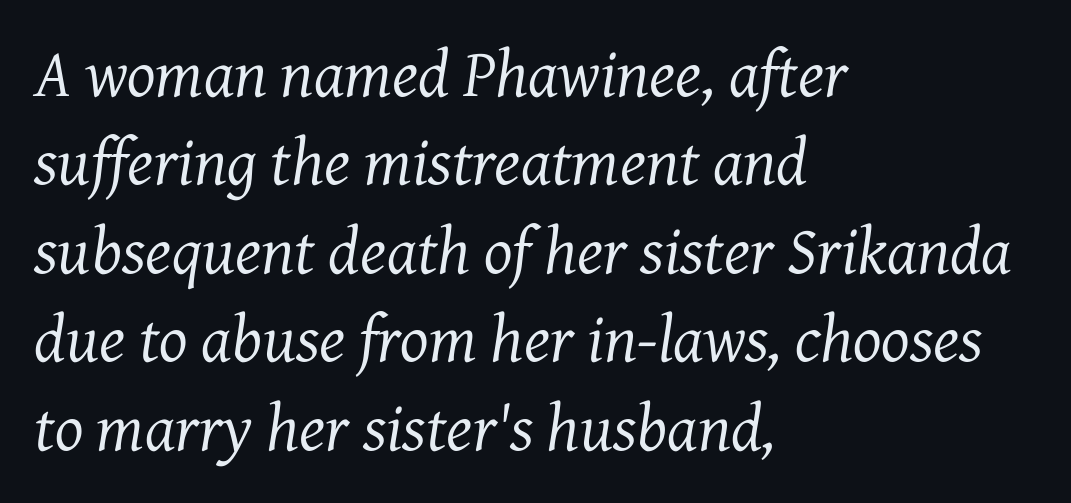
Q: Is the text bold? A: No.
Q: Is the text italic (slanted)? A: Yes, it leans right by about 7 degrees.
Q: Is the typeface a serif or a sans-serif typeface? A: Serif.
Q: Is the text underlined? A: No.
Q: How is the paragraph aligned? A: Left-aligned.
Q: Is the spacing between letters normal or unusually wide? A: Normal.
Q: Is the spacing between lines tight, normal or loose? A: Normal.
Q: Width (condensed, normal, or wide)? A: Normal.
Q: Stroke contrast? A: Medium.
Q: x-height? A: Medium.
Q: Monospaced? A: No.
